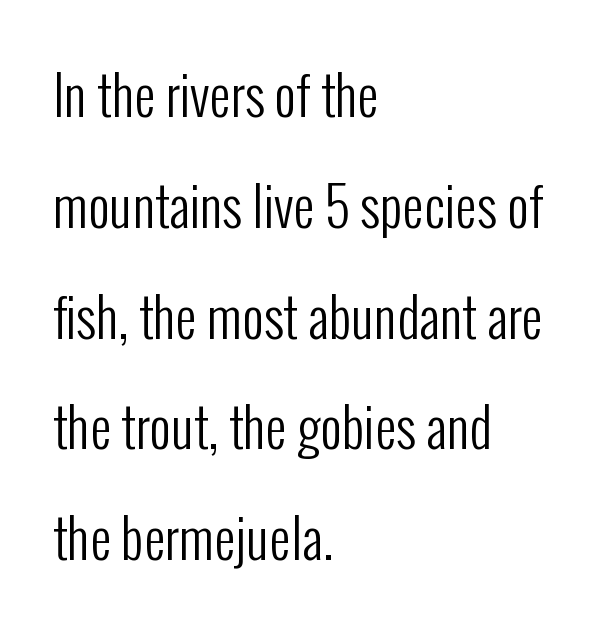
The image shows 53 px regular-weight, condensed sans-serif type, upright; set left-aligned, loose line spacing (2.09x), normal letter spacing, not underlined; low stroke contrast and a medium x-height.
